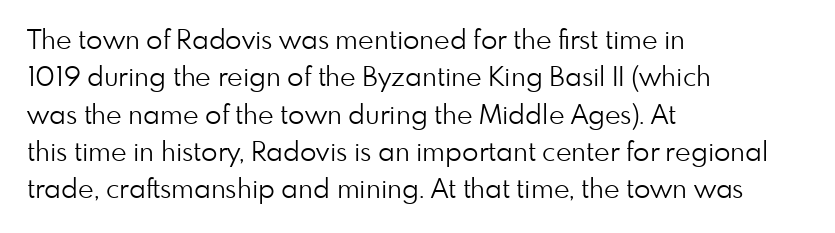
Interline gaps are of average width in this sample. Inter-character spacing is left at the font's built-in metrics. If you drew a line through each stem, it would be perfectly vertical. Words float on clear page, feet unadorned. Each line starts at the same left margin while the right side varies.
